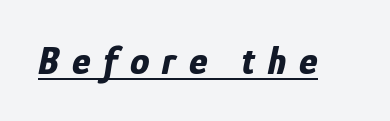
The image shows 39 px bold, condensed type, italic (leaning right); set unusually wide letter spacing (+0.32 em), underlined; low stroke contrast and a medium x-height.
